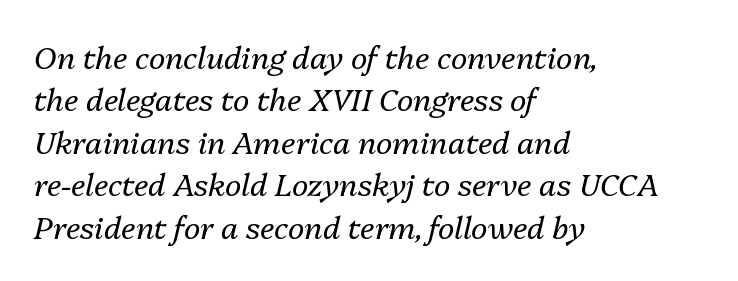
Q: Is the text bold? A: No.
Q: Is the text italic (slanted)? A: Yes, it leans right by about 13 degrees.
Q: Is the text underlined? A: No.
Q: How is the paragraph aligned? A: Left-aligned.
Q: Is the spacing between letters normal or unusually wide? A: Normal.
Q: Is the spacing between lines tight, normal or loose? A: Normal.
Q: Width (condensed, normal, or wide)? A: Normal.
Q: Stroke contrast? A: Medium.
Q: x-height? A: Medium.
Q: Monospaced? A: No.
